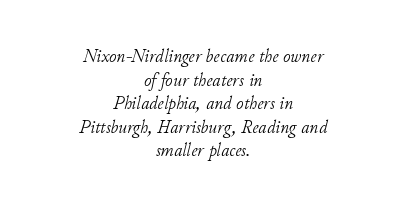
The image shows 20 px text type, italic (leaning right); set centered, line spacing 1.18x, normal letter spacing, not underlined.
